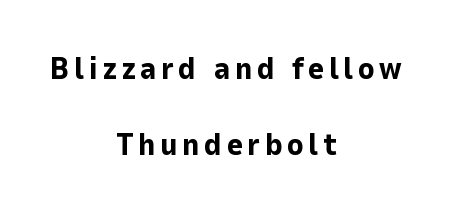
The image shows 31 px bold sans-serif type, upright; set centered, loose line spacing (2.44x), not underlined; low stroke contrast and a medium x-height.
